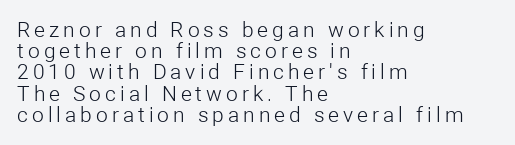
In CSS terms this would be text-align: left. The glyphs are unaccompanied by any horizontal stroke below them. No extra ink here — the face is not bold. This sample trades vertical openness for compactness between lines. Do the letters lean? They stand straight.
